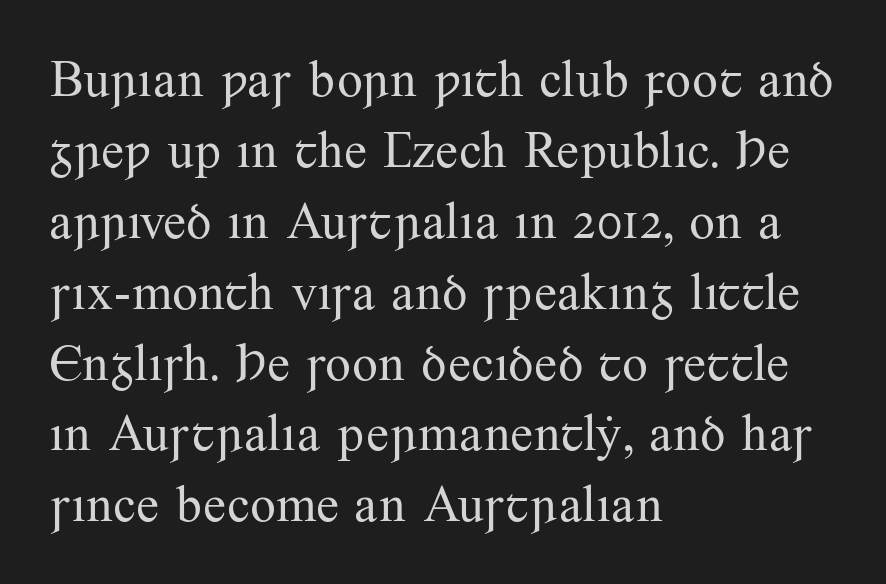
{"serif": "yes", "italic": "no", "bold": "no", "weight": "regular", "width": "normal", "stroke_contrast": "medium", "x_height": "small", "monospaced": "no", "underline": "no", "align": "left", "line_spacing": "normal", "line_spacing_ratio": 1.39, "letter_spacing": "normal", "letter_spacing_em": 0.0, "glyph_px": 51}
